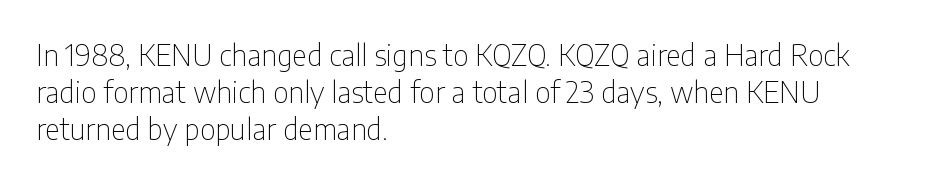
The passage shown stacks its lines at a standard gap. The font family rendered here belongs to the sans-serif group. Character widths vary here, with narrow letters taking less room than wide ones. When letters stand straight like this, we call the style roman or upright. The zone under the glyphs is completely vacant.
